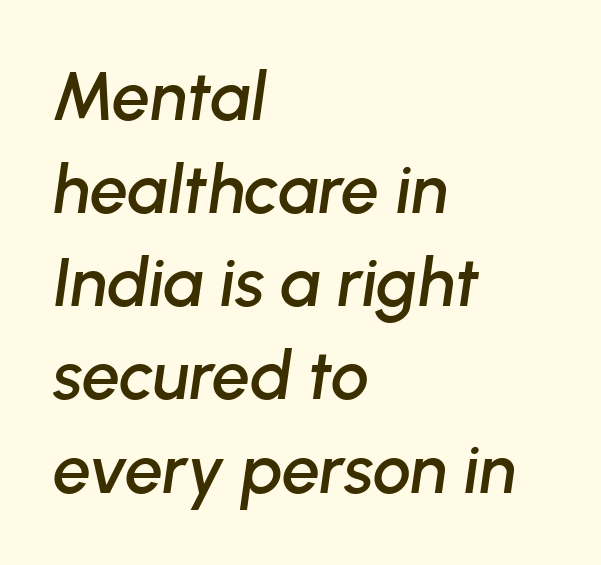
Looks like regular typesetting: each glyph gets only the width it needs. Each row of text sits above clean, open space. All the whitespace from short lines collects on the right. Observe the ordinary spacing: letters are neighbours, not strangers. What's the leading like? Ordinary, nothing unusual.
